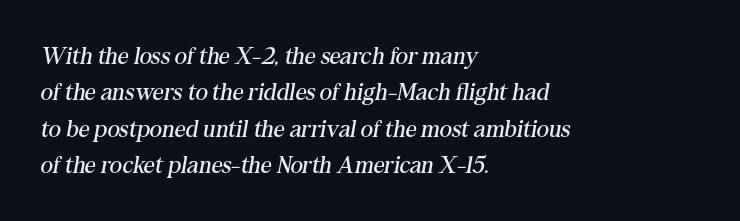
The image shows 24 px text type, italic (leaning right); set left-aligned, normal line spacing (1.52x), normal letter spacing, not underlined.
